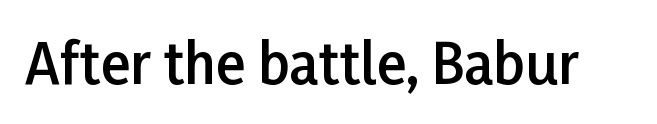
Q: Is the text bold? A: Semi-bold.
Q: Is the text italic (slanted)? A: No, it is upright.
Q: Is the typeface a serif or a sans-serif typeface? A: Sans-serif.
Q: Is the text underlined? A: No.
Q: Is the spacing between letters normal or unusually wide? A: Normal.
Q: Width (condensed, normal, or wide)? A: Normal.
Q: Stroke contrast? A: Low.
Q: x-height? A: Medium.
Q: Monospaced? A: No.
